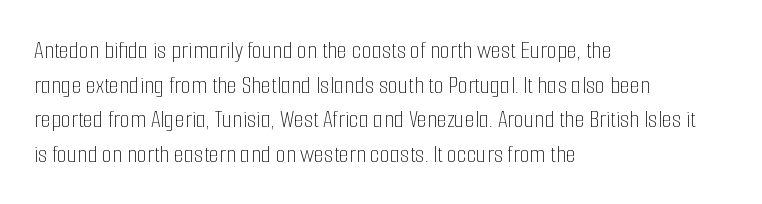
The image shows 26 px text type, upright; set left-aligned, normal line spacing (1.33x), normal letter spacing, not underlined.
